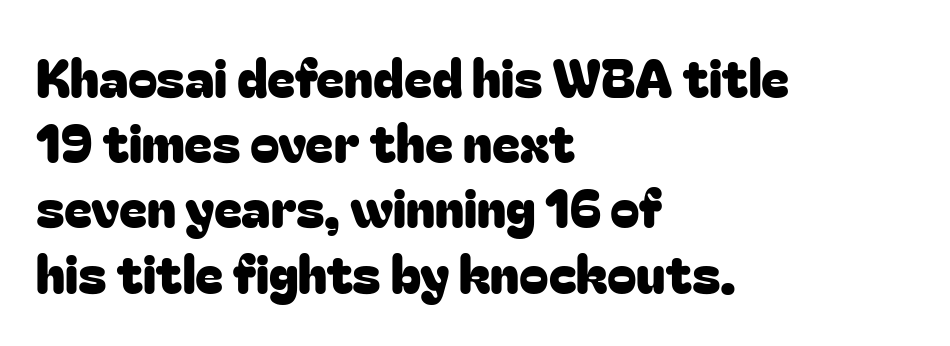
{"serif": "no", "italic": "no", "width": "normal", "stroke_contrast": "low", "x_height": "medium", "monospaced": "no", "underline": "no", "align": "left", "line_spacing_ratio": 1.23, "letter_spacing": "normal", "letter_spacing_em": 0.0, "glyph_px": 53}
